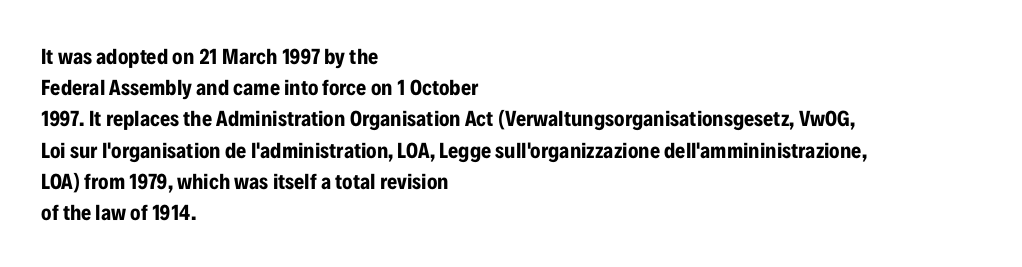
{"italic": "no", "bold": "yes", "underline": "no", "align": "left", "line_spacing": "normal", "line_spacing_ratio": 1.42, "letter_spacing": "normal", "letter_spacing_em": 0.0, "glyph_px": 22}
